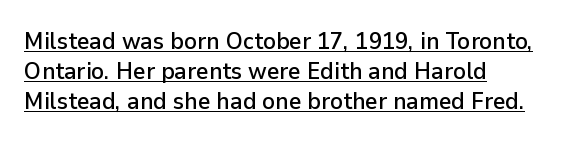
The image shows 24 px text type, upright; set left-aligned, normal line spacing (1.26x), normal letter spacing, underlined.
